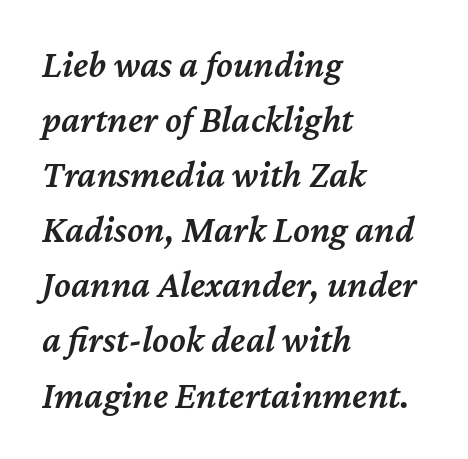
{"italic": "yes", "lean": "right", "slant_degrees": 12, "bold": "semi", "weight": "semibold", "width": "normal", "stroke_contrast": "medium", "x_height": "medium", "monospaced": "no", "underline": "no", "align": "left", "line_spacing": "normal", "line_spacing_ratio": 1.45, "letter_spacing": "normal", "letter_spacing_em": 0.0, "glyph_px": 38}
